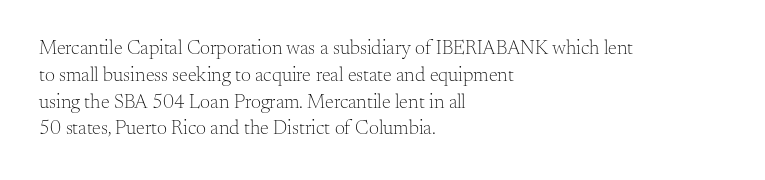
{"italic": "no", "bold": "no", "underline": "no", "align": "left", "line_spacing": "normal", "line_spacing_ratio": 1.34, "letter_spacing": "normal", "letter_spacing_em": 0.0, "glyph_px": 20}
